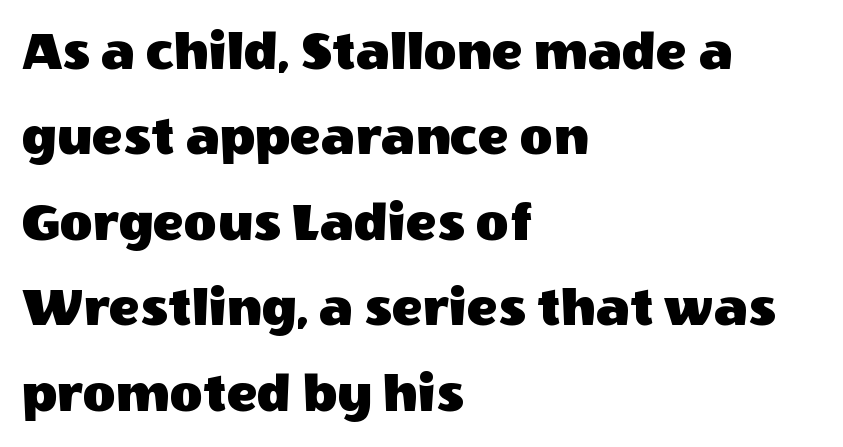
{"serif": "no", "italic": "no", "width": "normal", "x_height": "large", "monospaced": "no", "underline": "no", "align": "left", "line_spacing": "normal", "line_spacing_ratio": 1.5, "letter_spacing": "normal", "letter_spacing_em": 0.0, "glyph_px": 57}
